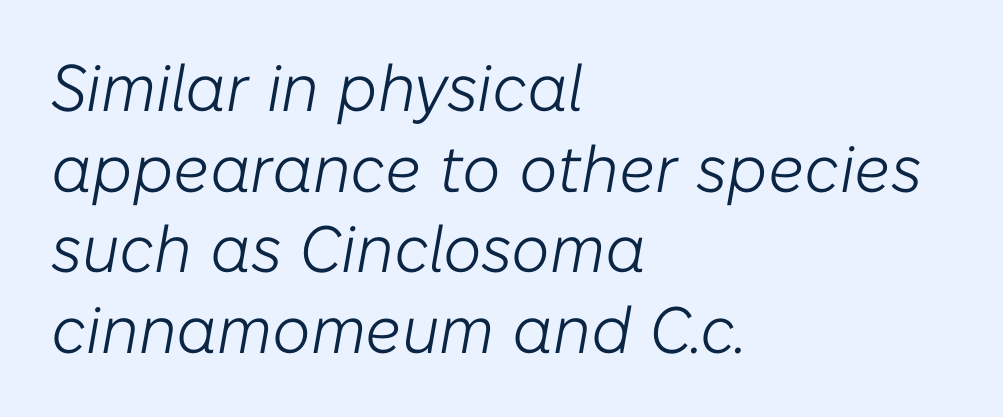
The setting favours the left margin, as ordinary paragraphs usually do. Observe the ordinary spacing: letters are neighbours, not strangers. Plain, unruled lines of type. Here the designer chose a conventional face with non-uniform glyph widths. No extra ink here — the face is not bold.
